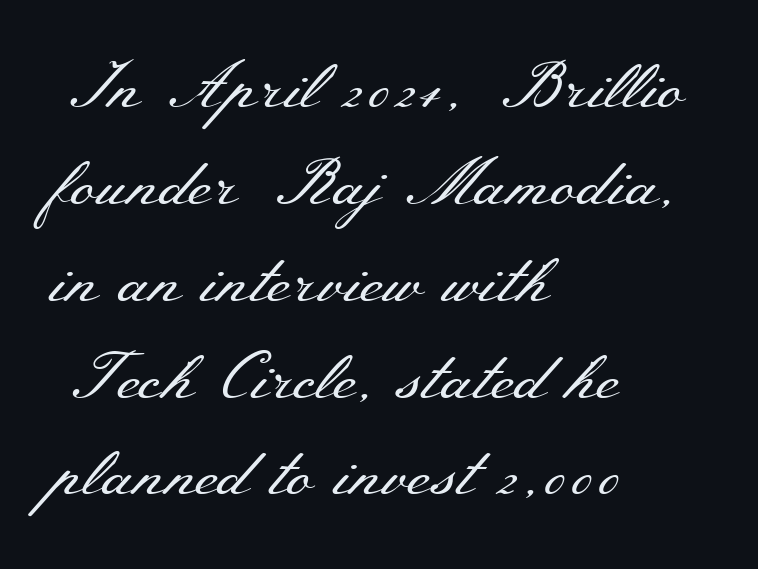
The gap between lines stays unmarked. In terms of letterform style, serifs are clearly present. Notice how descenders clear the ascenders below comfortably — that's standard leading. These lines are rendered in a variable-pitch font.
